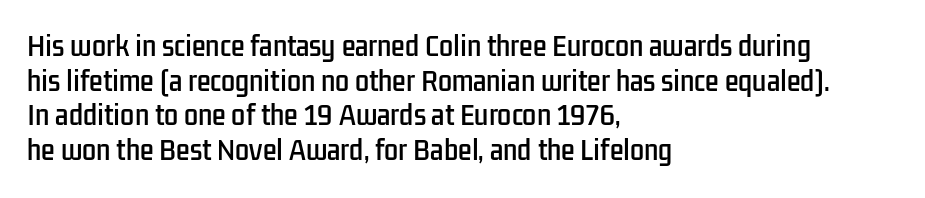
The image shows 25 px text type, upright; set left-aligned, normal line spacing (1.39x), normal letter spacing, not underlined.
